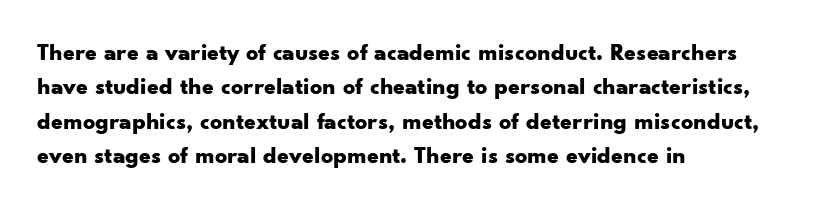
The passage shown is emphatically bold. The space directly below the letters is spotless. Italic? Not at all — the glyphs are vertical. The block of text has a typical density, with ordinary space between rows.
